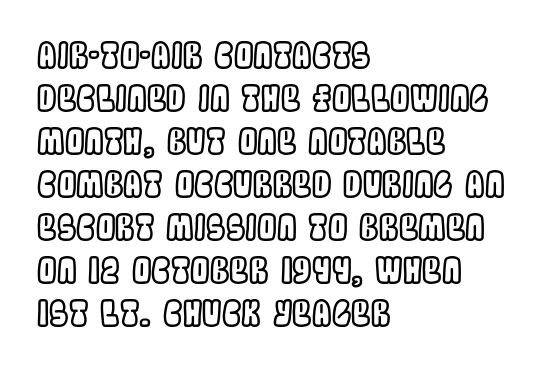
Q: Is the text italic (slanted)? A: No, it is upright.
Q: Is the text underlined? A: No.
Q: How is the paragraph aligned? A: Left-aligned.
Q: Is the spacing between letters normal or unusually wide? A: Normal.
Q: Width (condensed, normal, or wide)? A: Condensed.
Q: x-height? A: Large.
Q: Monospaced? A: No.
